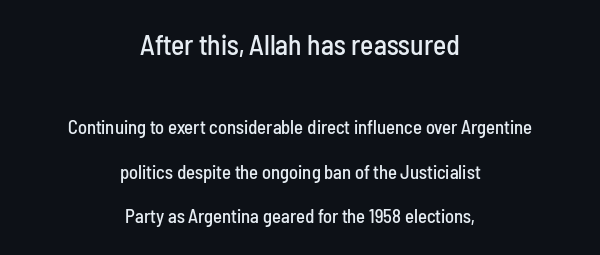
The image shows 28 px condensed sans-serif type, upright; set centered, loose line spacing (2.35x), normal letter spacing, not underlined; the first (top) block is 1.47x larger; low stroke contrast and a medium x-height.
